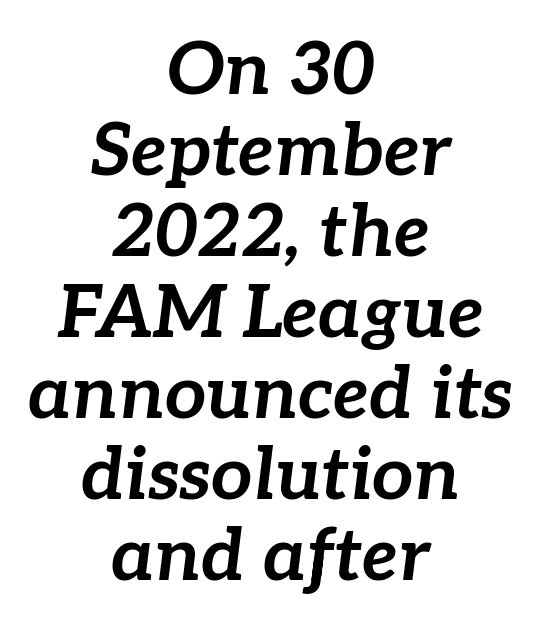
The image shows 73 px bold type, italic (leaning right); set centered, tight line spacing (1.11x), normal letter spacing, not underlined; low stroke contrast and a medium x-height.
